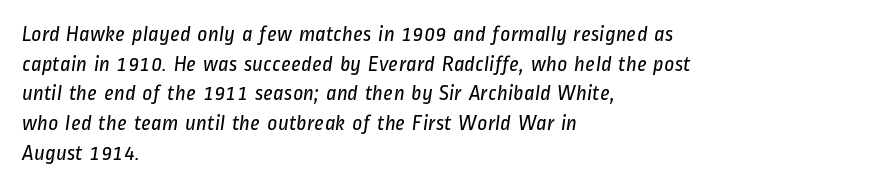
Q: Is the text bold? A: No.
Q: Is the text underlined? A: No.
Q: How is the paragraph aligned? A: Left-aligned.
Q: Is the spacing between letters normal or unusually wide? A: Normal.
Q: Is the spacing between lines tight, normal or loose? A: Normal.
